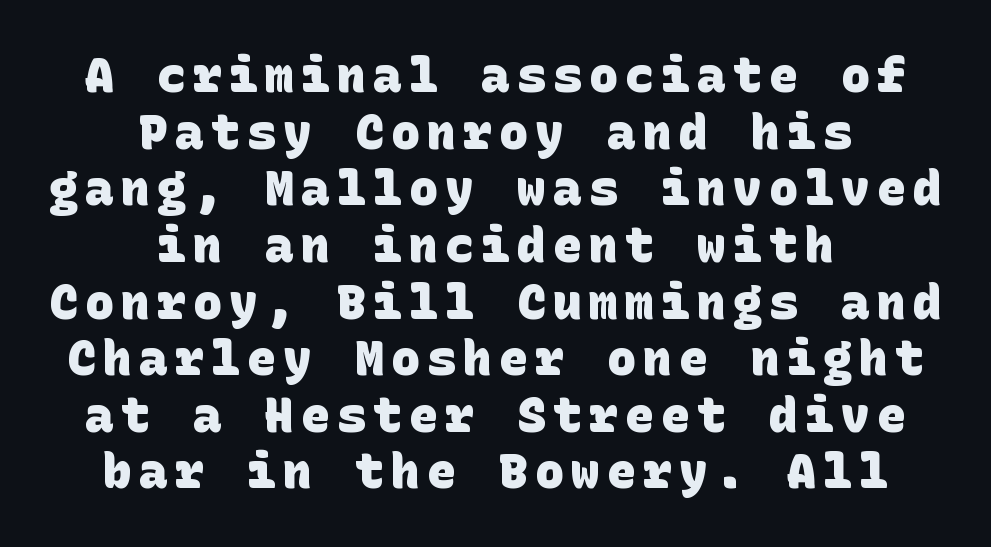
Casual observation: everything's sitting right in the middle. The letters are bold, with thick, heavy strokes. Any mark beneath the type? The region is blank. The letters carry no serifs — their stems end cleanly without finishing strokes.
